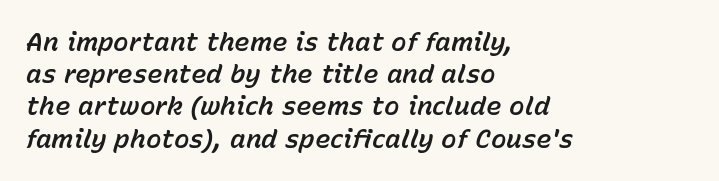
Look at the tracking — it's just the regular setting, nothing added. Alignment: flush left. Observe the lean: these are italic letterforms. Descenders hang freely into open space.
